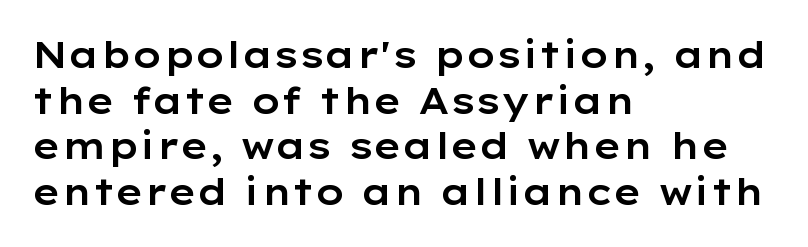
Q: Is the text italic (slanted)? A: No, it is upright.
Q: Is the typeface a serif or a sans-serif typeface? A: Sans-serif.
Q: Is the text underlined? A: No.
Q: How is the paragraph aligned? A: Left-aligned.
Q: Is the spacing between letters normal or unusually wide? A: Normal.
Q: Is the spacing between lines tight, normal or loose? A: Normal.
Q: Width (condensed, normal, or wide)? A: Wide.
Q: Stroke contrast? A: Low.
Q: x-height? A: Medium.
Q: Monospaced? A: No.
